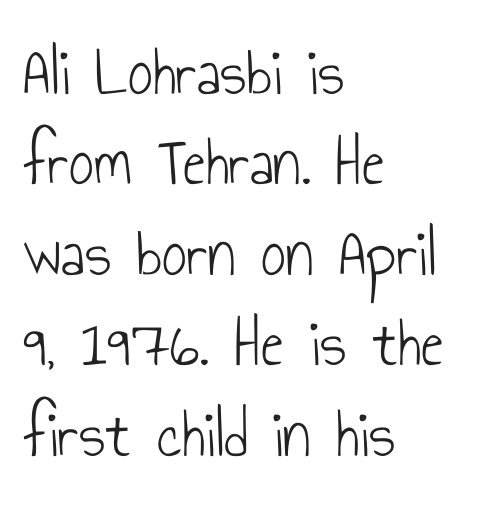
The image shows 69 px light, condensed sans-serif type, upright; set left-aligned, normal line spacing (1.31x), normal letter spacing, not underlined; low stroke contrast and a small x-height.
